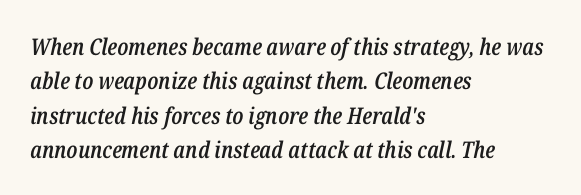
The image shows 23 px text type, italic (leaning right); set left-aligned, normal line spacing (1.49x), normal letter spacing, not underlined.
